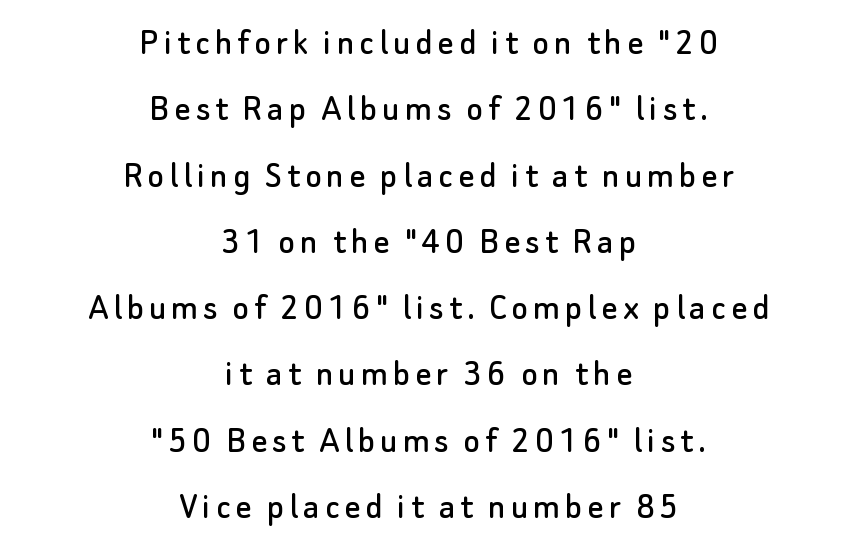
Varying glyph widths throughout — classic text-font behaviour. The typography opts for an upright posture over an oblique one. Type style note: lacks serifs. If you folded the block vertically in half, each line would mirror itself in length. The baseline area is clear. The lines sit at an ordinary, default distance from one another.
